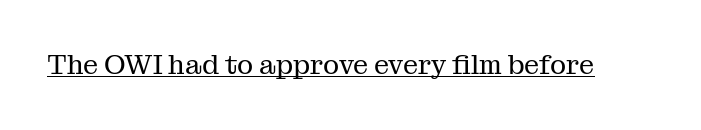
{"italic": "no", "bold": "no", "underline": "yes", "letter_spacing": "normal", "letter_spacing_em": 0.0, "glyph_px": 27}
